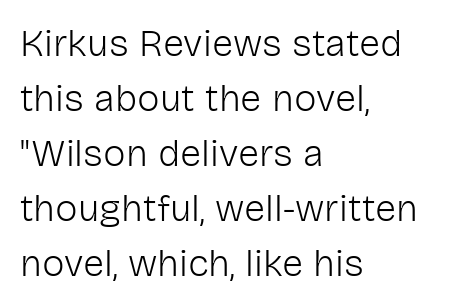
{"serif": "no", "italic": "no", "bold": "no", "weight": "light", "width": "normal", "stroke_contrast": "low", "x_height": "medium", "monospaced": "no", "underline": "no", "align": "left", "line_spacing": "normal", "line_spacing_ratio": 1.45, "letter_spacing": "normal", "letter_spacing_em": 0.0, "glyph_px": 38}
